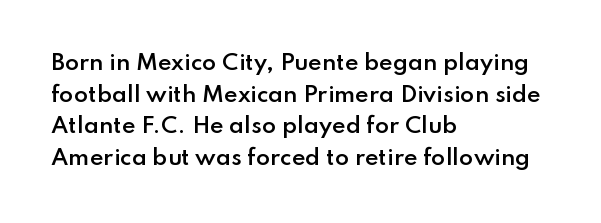
Q: Is the text bold? A: Semi-bold.
Q: Is the text italic (slanted)? A: No, it is upright.
Q: Is the text underlined? A: No.
Q: How is the paragraph aligned? A: Left-aligned.
Q: Is the spacing between letters normal or unusually wide? A: Normal.
Q: Is the spacing between lines tight, normal or loose? A: Normal.
